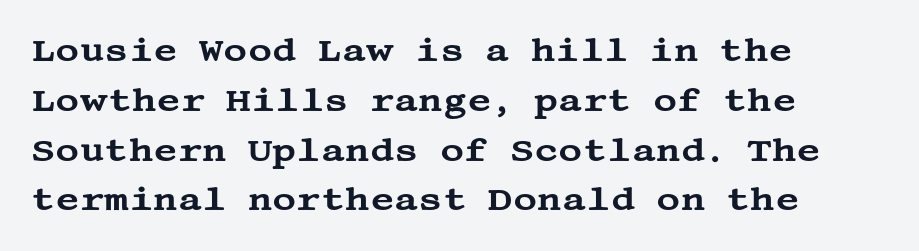
Q: Is the text italic (slanted)? A: No, it is upright.
Q: Is the typeface a serif or a sans-serif typeface? A: Serif.
Q: Is the text underlined? A: No.
Q: How is the paragraph aligned? A: Left-aligned.
Q: Is the spacing between letters normal or unusually wide? A: Normal.
Q: Is the spacing between lines tight, normal or loose? A: Normal.
Q: Width (condensed, normal, or wide)? A: Wide.
Q: Stroke contrast? A: Medium.
Q: x-height? A: Large.
